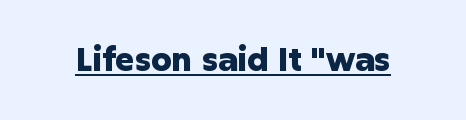
Q: Is the text bold? A: Yes.
Q: Is the text italic (slanted)? A: No, it is upright.
Q: Is the typeface a serif or a sans-serif typeface? A: Sans-serif.
Q: Is the text underlined? A: Yes.
Q: Is the spacing between letters normal or unusually wide? A: Normal.
Q: Width (condensed, normal, or wide)? A: Normal.
Q: Stroke contrast? A: Low.
Q: x-height? A: Medium.
Q: Monospaced? A: No.
